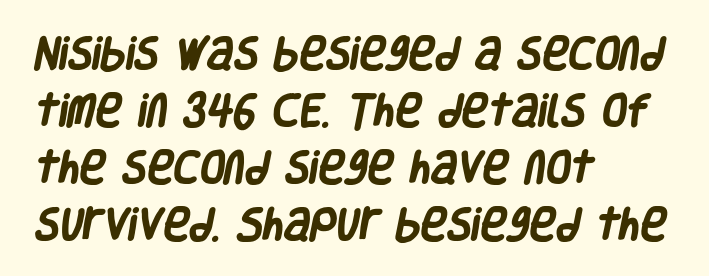
{"serif": "no", "bold": "yes", "weight": "heavy", "width": "condensed", "stroke_contrast": "low", "x_height": "large", "monospaced": "no", "underline": "no", "align": "left", "line_spacing": "normal", "line_spacing_ratio": 1.58, "letter_spacing": "normal", "letter_spacing_em": 0.0, "glyph_px": 36}
